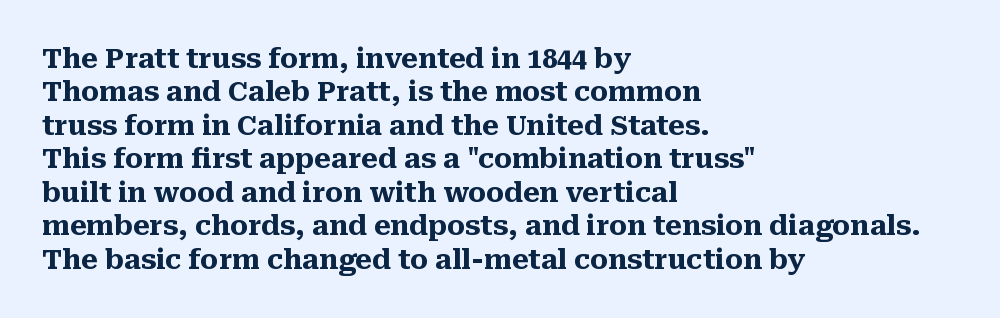
{"italic": "no", "bold": "yes", "underline": "no", "align": "left", "line_spacing_ratio": 1.24, "letter_spacing": "normal", "letter_spacing_em": 0.0, "glyph_px": 27}
